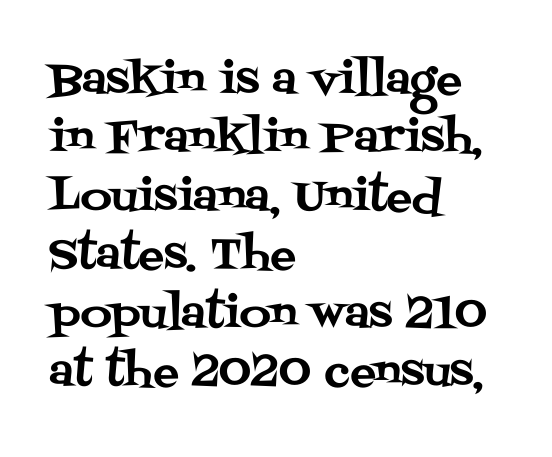
I'd call this a serif setting — the letters wear small feet. This is roman type, the default non-slanted kind. The strip under each line holds only bare page. Vertical spacing — default. In CSS terms this would be text-align: left.
